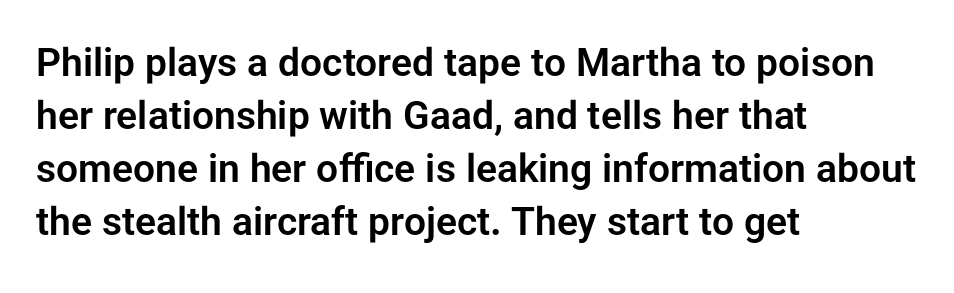
The image shows 39 px sans-serif type, upright; set left-aligned, normal line spacing (1.36x), normal letter spacing, not underlined; low stroke contrast and a medium x-height.
